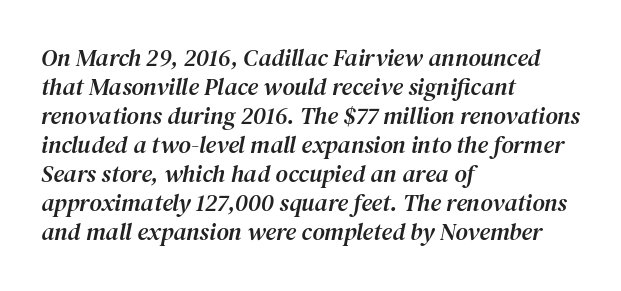
The image shows 24 px text type, italic (leaning right); set left-aligned, line spacing 1.21x, normal letter spacing, not underlined.
